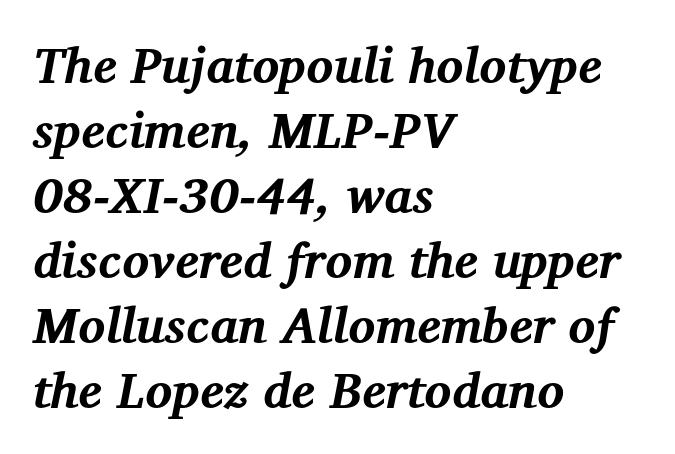
The image shows 50 px bold serif type, italic (leaning right); set left-aligned, normal line spacing (1.3x), normal letter spacing, not underlined; medium stroke contrast and a medium x-height.
